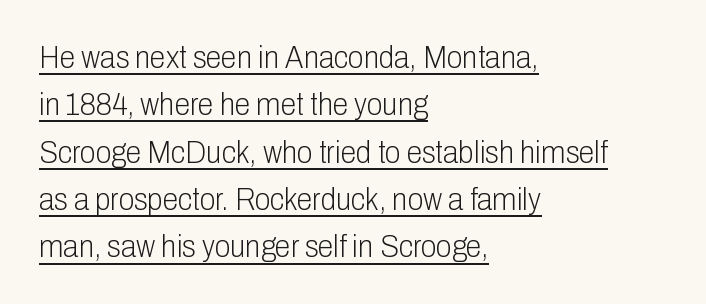
{"serif": "no", "italic": "no", "bold": "no", "weight": "light", "width": "condensed", "stroke_contrast": "low", "x_height": "medium", "monospaced": "no", "underline": "yes", "align": "left", "line_spacing": "normal", "line_spacing_ratio": 1.48, "letter_spacing": "normal", "letter_spacing_em": 0.0, "glyph_px": 32}
